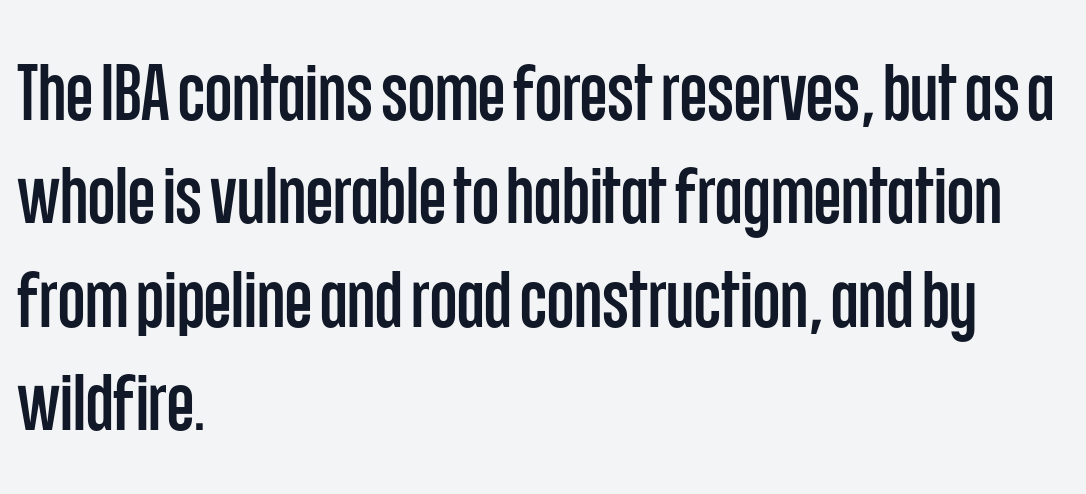
The image shows 79 px condensed sans-serif type, upright; set left-aligned, normal line spacing (1.31x), normal letter spacing, not underlined; low stroke contrast and a large x-height.
